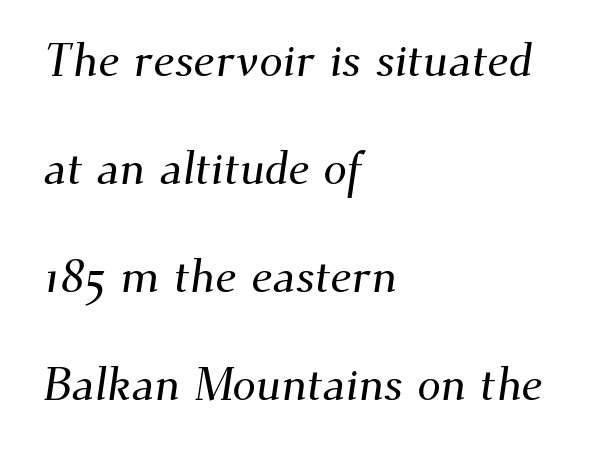
The gap between lines stays unmarked. The passage shown is typed in a proportional face where columns would drift. Leading: increased. In CSS terms this would be text-align: left. The letters carry serifs — small finishing strokes at the ends of their stems. Letter spacing: default.
